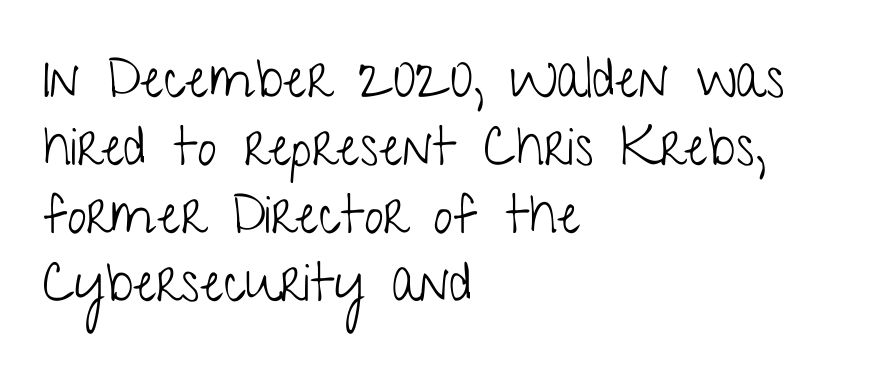
The image shows 54 px light, condensed sans-serif type, upright; set left-aligned, normal line spacing (1.26x), normal letter spacing, not underlined; low stroke contrast and a medium x-height.
